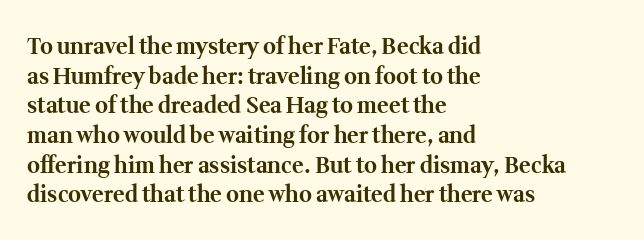
Q: Is the text bold? A: Yes.
Q: Is the text italic (slanted)? A: No, it is upright.
Q: Is the text underlined? A: No.
Q: How is the paragraph aligned? A: Left-aligned.
Q: Is the spacing between letters normal or unusually wide? A: Normal.
Q: Is the spacing between lines tight, normal or loose? A: Normal.
